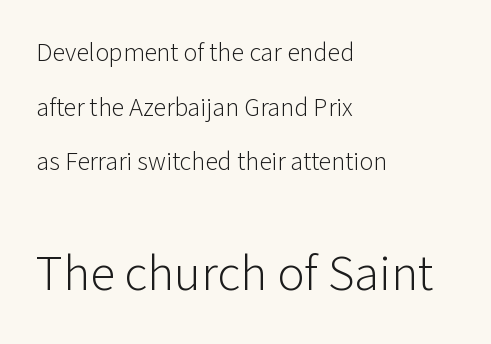
Q: Is the text bold? A: No.
Q: Is the text italic (slanted)? A: No, it is upright.
Q: Is the typeface a serif or a sans-serif typeface? A: Sans-serif.
Q: Is the text underlined? A: No.
Q: How is the paragraph aligned? A: Left-aligned.
Q: Is the spacing between letters normal or unusually wide? A: Normal.
Q: Is the spacing between lines tight, normal or loose? A: Loose.
Q: Which block of text is set in a larger size, the first (top) or the second (bottom)? A: The second (bottom) one.
Q: Width (condensed, normal, or wide)? A: Normal.
Q: Stroke contrast? A: Low.
Q: x-height? A: Medium.
Q: Monospaced? A: No.
